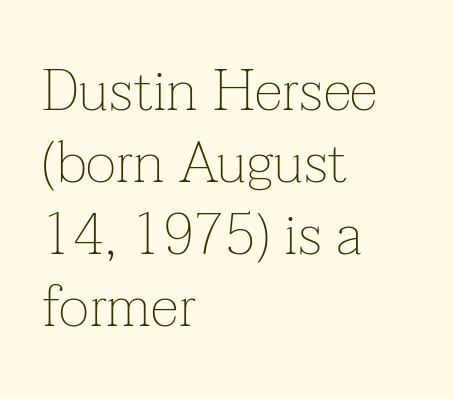
{"serif": "yes", "italic": "no", "bold": "no", "weight": "thin", "width": "normal", "stroke_contrast": "low", "x_height": "medium", "monospaced": "no", "underline": "no", "align": "left", "line_spacing_ratio": 1.24, "letter_spacing": "normal", "letter_spacing_em": 0.0, "glyph_px": 58}
